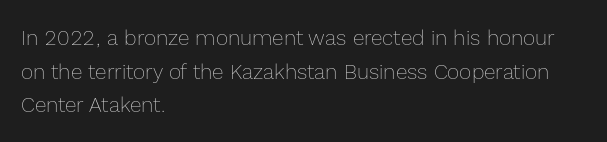
The image shows 21 px text type, upright; set left-aligned, normal line spacing (1.6x), normal letter spacing, not underlined.
